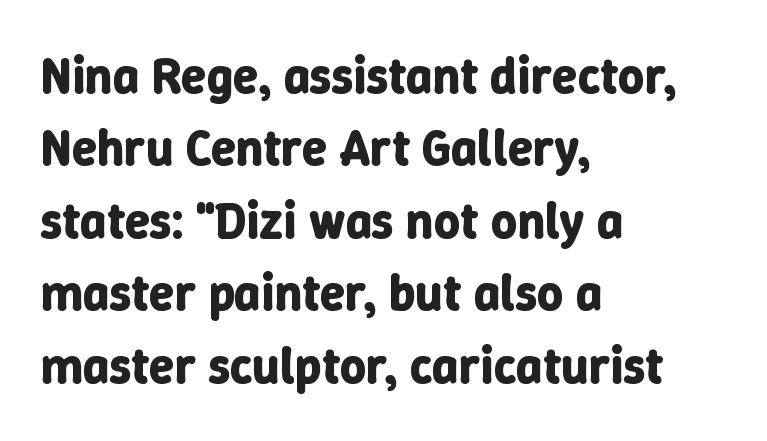
{"italic": "no", "bold": "yes", "weight": "bold", "width": "normal", "stroke_contrast": "low", "x_height": "medium", "monospaced": "no", "underline": "no", "align": "left", "line_spacing": "normal", "line_spacing_ratio": 1.42, "letter_spacing": "normal", "letter_spacing_em": 0.0, "glyph_px": 51}
